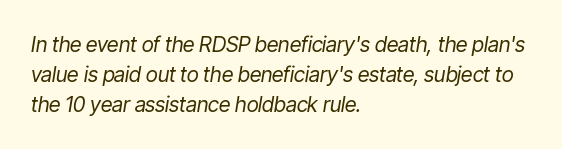
Q: Is the text bold? A: No.
Q: Is the text italic (slanted)? A: Yes, it leans right by about 9 degrees.
Q: Is the text underlined? A: No.
Q: How is the paragraph aligned? A: Left-aligned.
Q: Is the spacing between letters normal or unusually wide? A: Normal.
Q: Is the spacing between lines tight, normal or loose? A: Normal.
